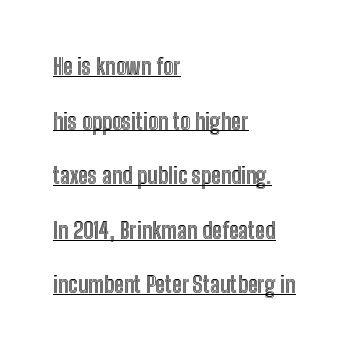
Q: Is the text italic (slanted)? A: No, it is upright.
Q: Is the text underlined? A: Yes.
Q: How is the paragraph aligned? A: Left-aligned.
Q: Is the spacing between letters normal or unusually wide? A: Normal.
Q: Is the spacing between lines tight, normal or loose? A: Loose.
